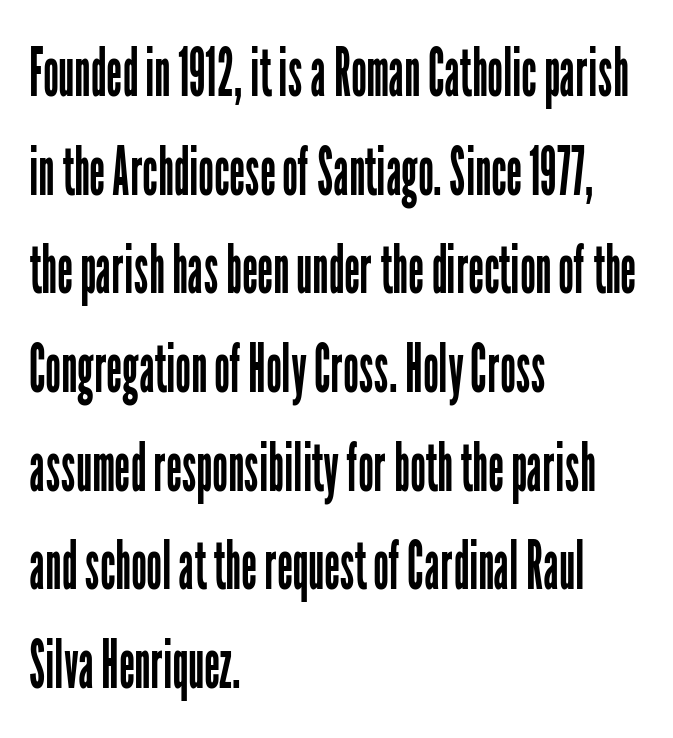
{"serif": "no", "italic": "no", "bold": "no", "weight": "regular", "width": "condensed", "stroke_contrast": "low", "x_height": "medium", "monospaced": "no", "underline": "no", "align": "left", "line_spacing": "normal", "line_spacing_ratio": 1.43, "letter_spacing": "normal", "letter_spacing_em": 0.0, "glyph_px": 69}
